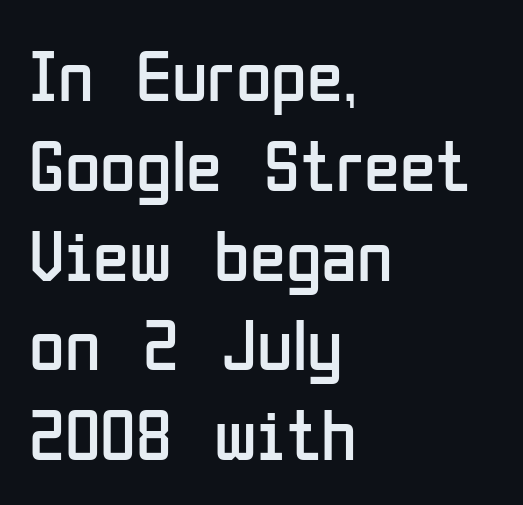
The image shows 73 px regular-weight, condensed sans-serif type, upright; set left-aligned, line spacing 1.23x, normal letter spacing, not underlined; low stroke contrast and a medium x-height.
